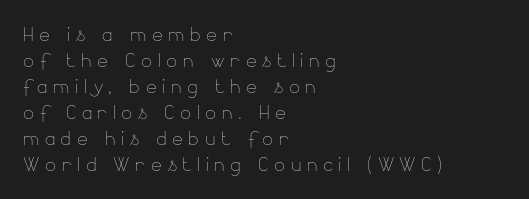
The image shows 26 px text type, upright; set left-aligned, tight line spacing (1.0x), unusually wide letter spacing (+0.21 em), not underlined.
